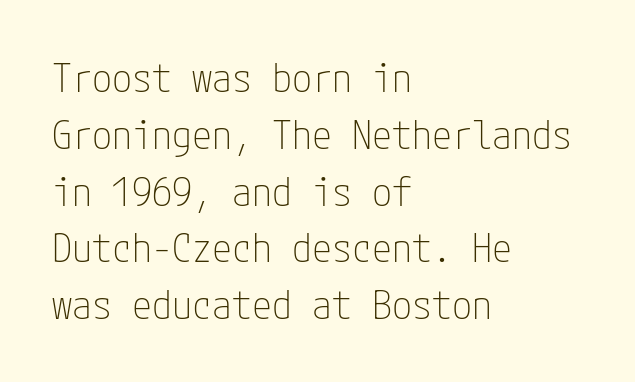
The image shows 40 px thin, condensed sans-serif type, upright; set left-aligned, normal line spacing (1.42x), normal letter spacing, not underlined; low stroke contrast and a medium x-height.
